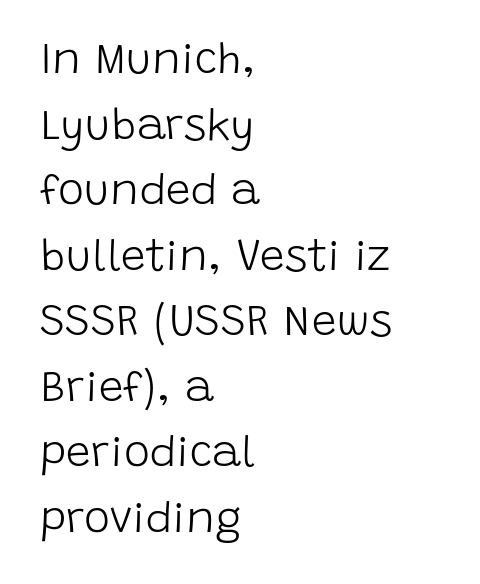
Q: Is the text bold? A: No.
Q: Is the text italic (slanted)? A: No, it is upright.
Q: Is the typeface a serif or a sans-serif typeface? A: Sans-serif.
Q: Is the text underlined? A: No.
Q: How is the paragraph aligned? A: Left-aligned.
Q: Is the spacing between letters normal or unusually wide? A: Normal.
Q: Is the spacing between lines tight, normal or loose? A: Normal.
Q: Width (condensed, normal, or wide)? A: Normal.
Q: Stroke contrast? A: Low.
Q: x-height? A: Large.
Q: Monospaced? A: No.
